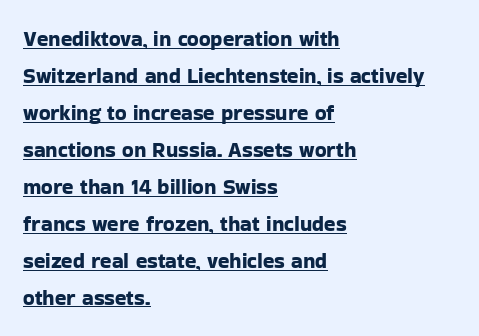
Compared with a centered layout, this one pins lines to the left instead. The lettering is marked with a stroke running underneath it. Nobody touched the tracking dial on this one. Rendered with straight, roman letterforms.
